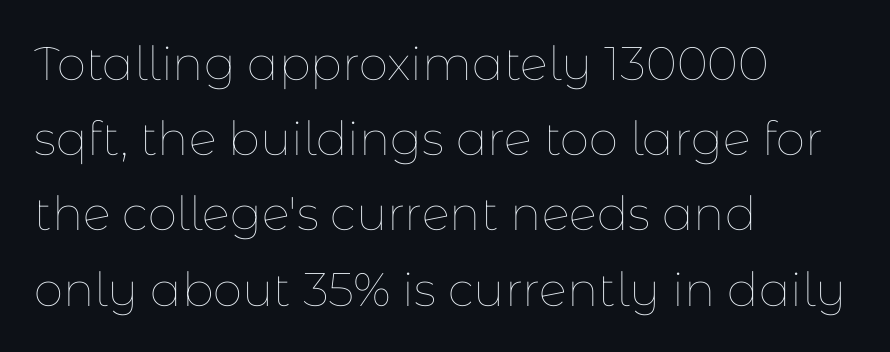
{"italic": "no", "bold": "no", "weight": "thin", "width": "normal", "stroke_contrast": "low", "x_height": "medium", "monospaced": "no", "underline": "no", "align": "left", "line_spacing": "normal", "line_spacing_ratio": 1.6, "letter_spacing": "normal", "letter_spacing_em": 0.0, "glyph_px": 47}
